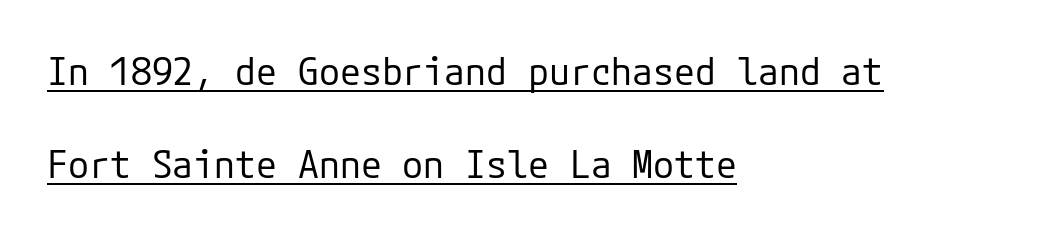
The image shows 38 px regular-weight sans-serif type, upright; set left-aligned, loose line spacing (2.45x), normal letter spacing, underlined; low stroke contrast and a medium x-height.
